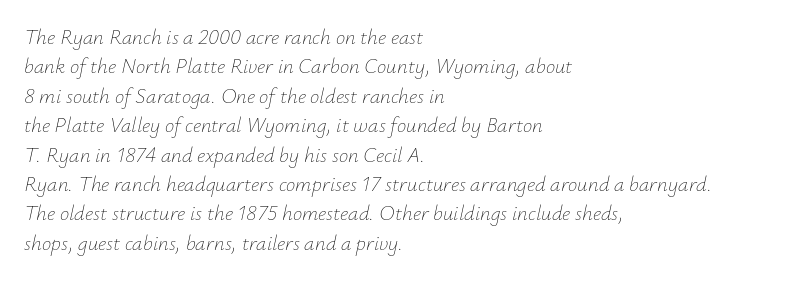
{"italic": "yes", "lean": "right", "slant_degrees": 12, "bold": "no", "underline": "no", "align": "left", "line_spacing": "normal", "line_spacing_ratio": 1.4, "letter_spacing": "normal", "letter_spacing_em": 0.0, "glyph_px": 21}
